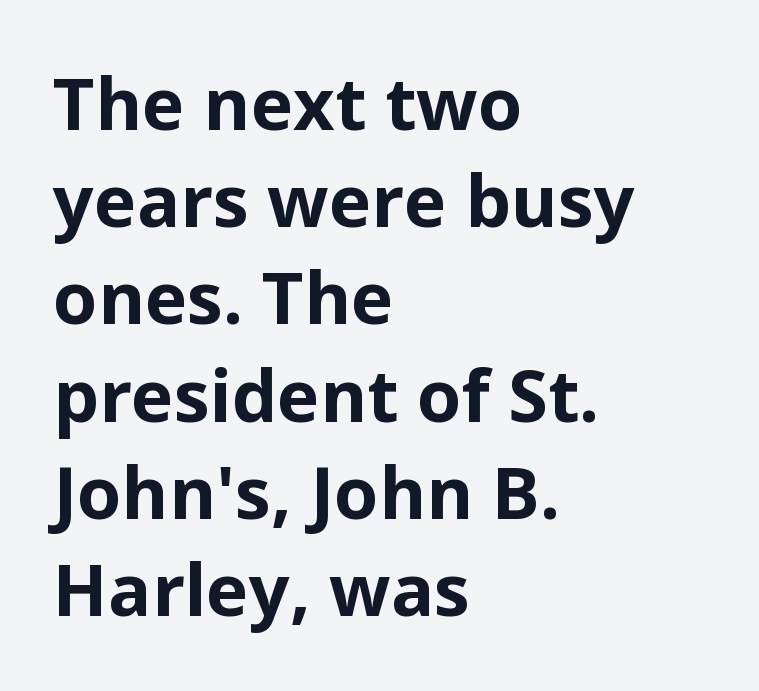
Q: Is the text bold? A: Yes.
Q: Is the text italic (slanted)? A: No, it is upright.
Q: Is the typeface a serif or a sans-serif typeface? A: Sans-serif.
Q: Is the text underlined? A: No.
Q: How is the paragraph aligned? A: Left-aligned.
Q: Is the spacing between letters normal or unusually wide? A: Normal.
Q: Is the spacing between lines tight, normal or loose? A: Normal.
Q: Width (condensed, normal, or wide)? A: Normal.
Q: Stroke contrast? A: Low.
Q: x-height? A: Medium.
Q: Monospaced? A: No.
